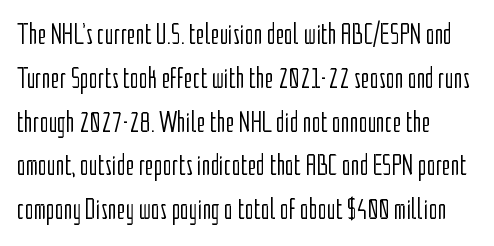
Do the characters align in a grid? No, the font is proportional. Bare-footed words on every line. Counters stay open thanks to moderate or lighter strokes. Notice how descenders clear the ascenders below comfortably — that's standard leading.
